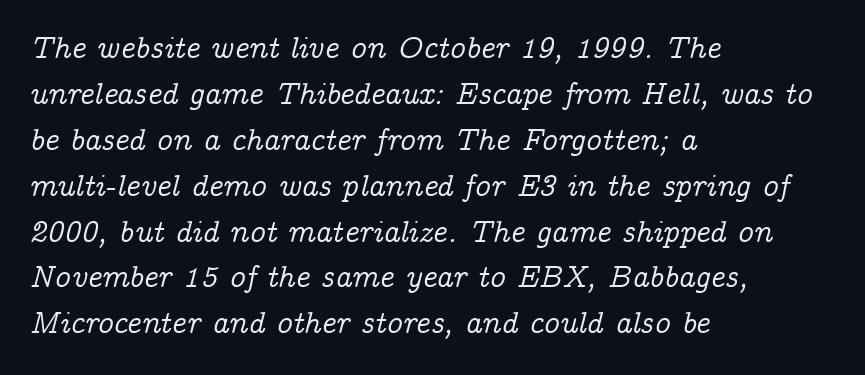
The image shows 31 px serif type, italic (leaning right); set left-aligned, normal line spacing (1.48x), normal letter spacing, not underlined; low stroke contrast and a medium x-height.
